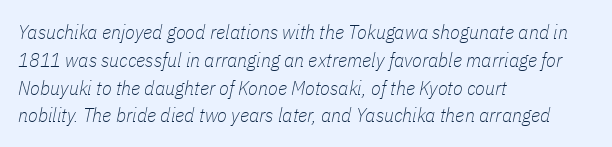
The axis of the letterforms is tilted away from vertical. Descender tails drop into unmarked territory. Look at the tracking — it's just the regular setting, nothing added. One glance says typical: line gaps are just what's usual. Weight: in the light-to-regular range. These lines are set flush left with a ragged right edge.
